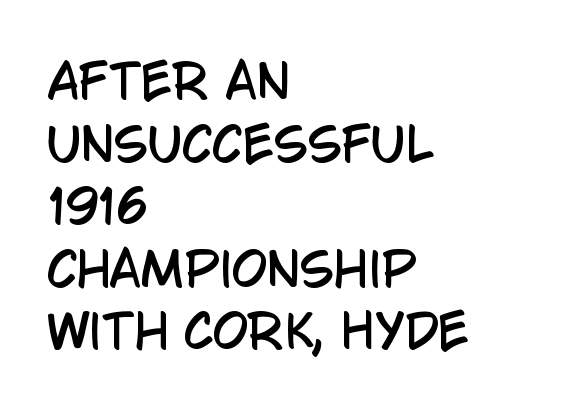
Q: Is the text italic (slanted)? A: No, it is upright.
Q: Is the typeface a serif or a sans-serif typeface? A: Sans-serif.
Q: Is the text underlined? A: No.
Q: How is the paragraph aligned? A: Left-aligned.
Q: Is the spacing between letters normal or unusually wide? A: Normal.
Q: Is the spacing between lines tight, normal or loose? A: Normal.
Q: Width (condensed, normal, or wide)? A: Condensed.
Q: Stroke contrast? A: Low.
Q: x-height? A: Large.
Q: Monospaced? A: No.
